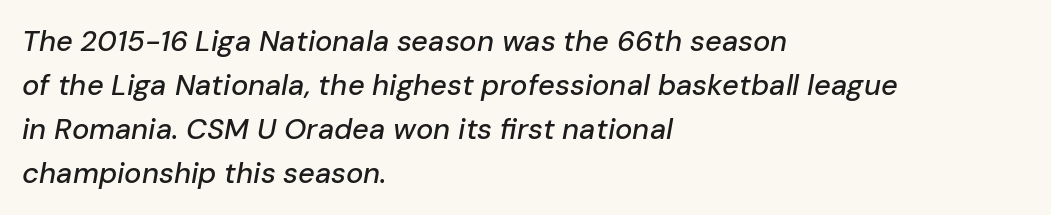
The lettering tilts uniformly, giving the passage an italic look. This sample uses plain, unmodified letter spacing. Which margin do the lines hug? The left one — the right edge is uneven. The area under the type is left untouched. Summary of vertical rhythm: regular, with standard interline spacing. Is this a fixed-width face? No — the glyphs have proportional, varying widths.
